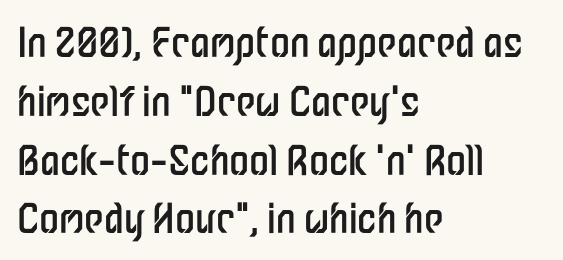
{"serif": "no", "italic": "no", "bold": "no", "weight": "regular", "width": "condensed", "stroke_contrast": "low", "x_height": "medium", "monospaced": "no", "underline": "no", "align": "left", "line_spacing": "normal", "line_spacing_ratio": 1.47, "letter_spacing": "normal", "letter_spacing_em": 0.0, "glyph_px": 40}
